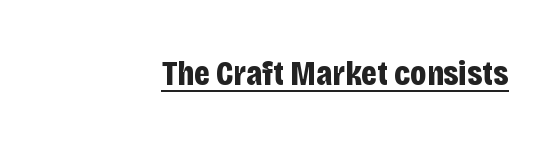
The image shows 35 px bold, condensed sans-serif type, upright; set normal letter spacing, underlined; low stroke contrast and a large x-height.
